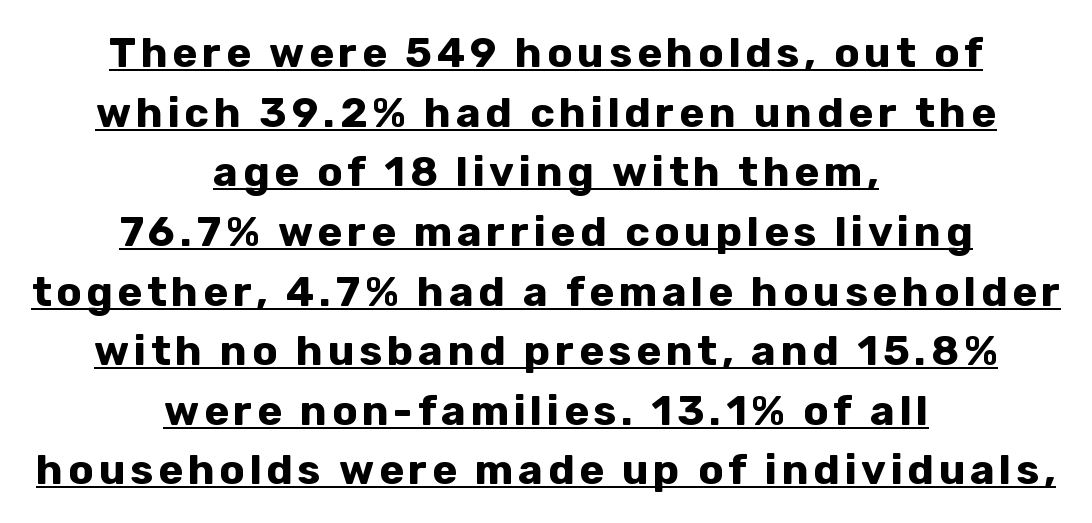
Look at the bottom of the vertical strokes: they stop flat, with no serifs. Typographic density is high because the face is bold. In terms of leading, this rendering sits right in the middle. Varying glyph widths throughout — classic text-font behaviour. Alignment: centered. The specimen reads as upright at a glance.
